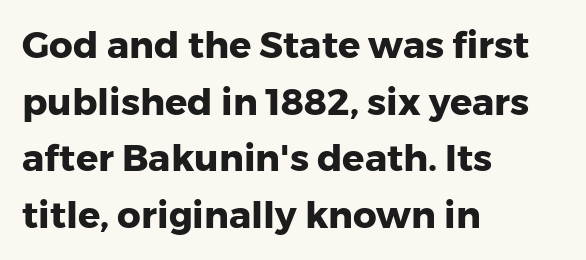
{"serif": "no", "italic": "no", "bold": "yes", "weight": "heavy", "width": "normal", "stroke_contrast": "low", "x_height": "medium", "monospaced": "no", "underline": "no", "align": "left", "line_spacing": "normal", "line_spacing_ratio": 1.53, "letter_spacing": "normal", "letter_spacing_em": 0.0, "glyph_px": 37}
